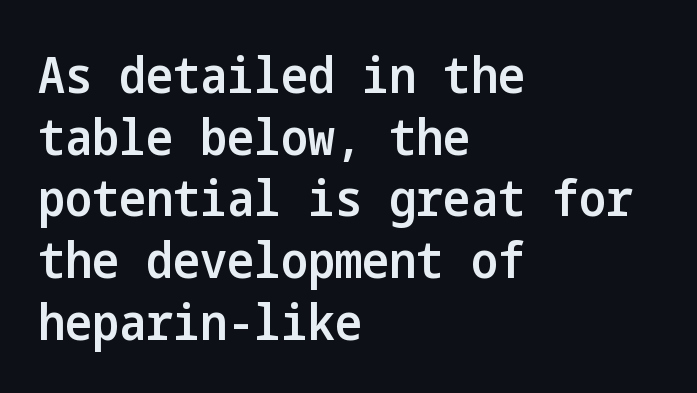
No extra tracking has been applied to these lines. Examine the stroke ends and you'll find no serifs. Do the letters lean? They stand straight. The typesetting leans somewhat heavy: a semibold. Glance below the letters and you will spot only blank space. The lines in this sample share a left origin and differ only in where they stop.
